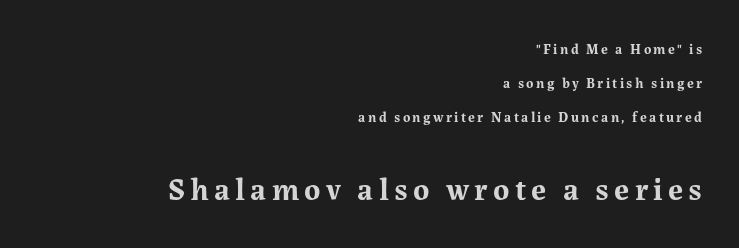
The image shows 31 px bold serif type, upright; set right-aligned, loose line spacing (2.44x), not underlined; the second (bottom) block is 2.21x larger; medium stroke contrast and a medium x-height.
